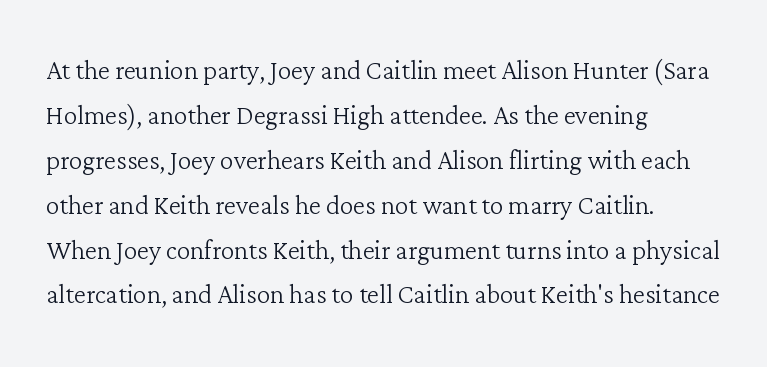
The baseline area is clear. Typographically, this falls in the serif category. Does extra space separate the letters? No, they use regular spacing. Heaviness? Minimal to ordinary, like unemphasized prose.
